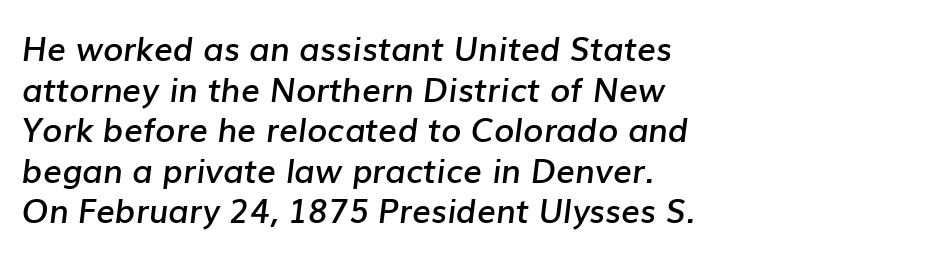
The image shows 33 px semibold type, italic (leaning right); set left-aligned, line spacing 1.23x, normal letter spacing, not underlined; low stroke contrast and a medium x-height.
